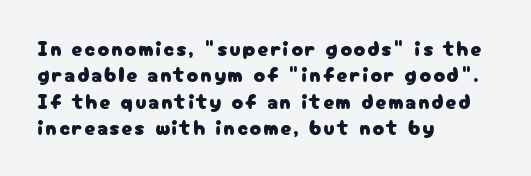
Glance below the letters and you will spot only blank space. Layout note: lines flush left. Interline gaps are of average width in this sample. The lettering stays uniformly vertical, giving the passage a roman look.
